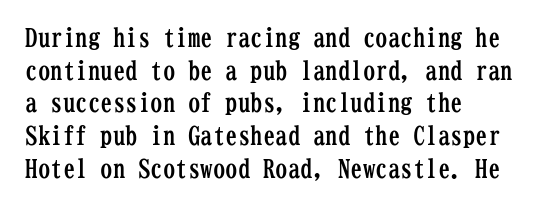
Q: Is the text bold? A: Yes.
Q: Is the text italic (slanted)? A: No, it is upright.
Q: Is the text underlined? A: No.
Q: How is the paragraph aligned? A: Left-aligned.
Q: Is the spacing between letters normal or unusually wide? A: Normal.
Q: Is the spacing between lines tight, normal or loose? A: Normal.
